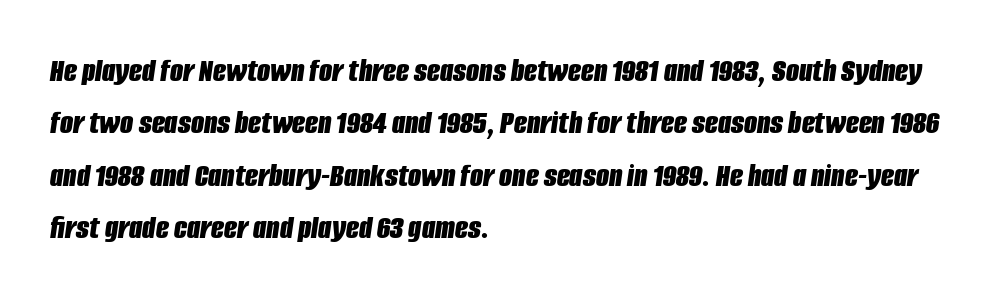
The image shows 34 px bold, condensed type, italic (leaning right); set left-aligned, normal line spacing (1.54x), normal letter spacing, not underlined; low stroke contrast and a large x-height.
